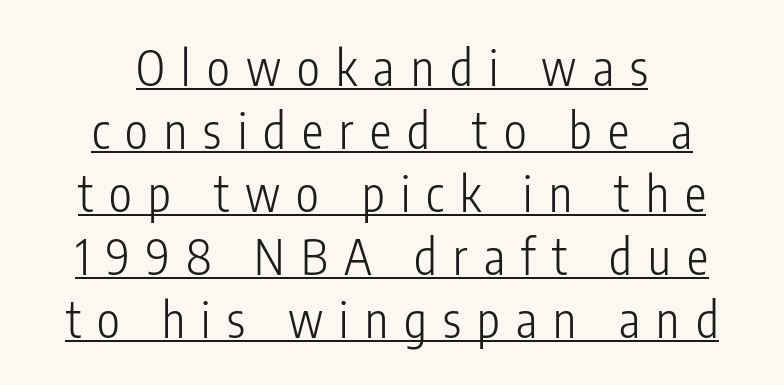
{"serif": "no", "italic": "no", "bold": "no", "weight": "light", "width": "condensed", "stroke_contrast": "low", "x_height": "medium", "monospaced": "no", "underline": "yes", "align": "center", "line_spacing": "normal", "line_spacing_ratio": 1.31, "letter_spacing": "wide", "letter_spacing_em": 0.34, "glyph_px": 48}
